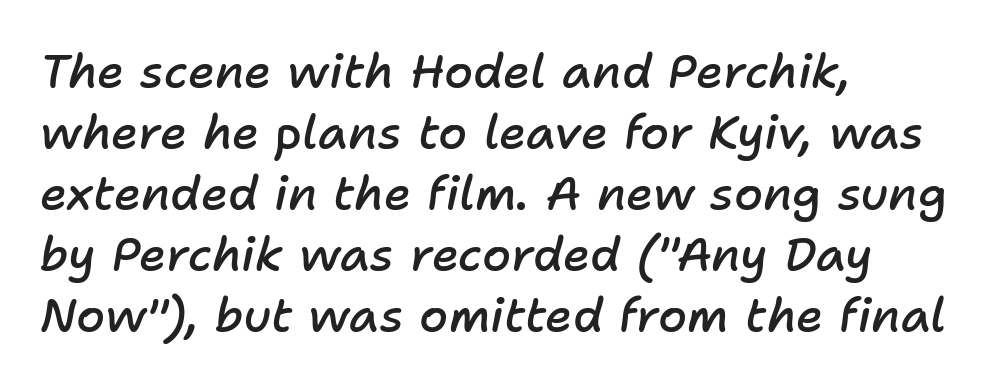
In terms of weight, the rendering is demibold, just under bold. Each letter keeps its own natural width here, so spacing adapts to shape. The specimen omits any rule beneath the text block's lines. Is there much room between lines? A standard amount, neither cramped nor airy. Style check: oblique.
